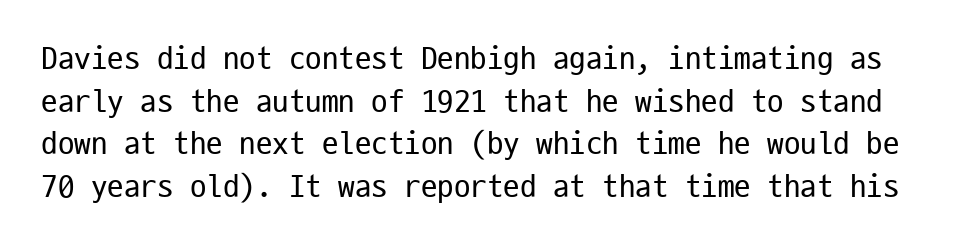
{"serif": "no", "italic": "no", "bold": "no", "weight": "regular", "width": "condensed", "stroke_contrast": "low", "x_height": "medium", "monospaced": "yes", "underline": "no", "line_spacing": "normal", "line_spacing_ratio": 1.29, "letter_spacing": "normal", "letter_spacing_em": 0.0, "glyph_px": 33}
